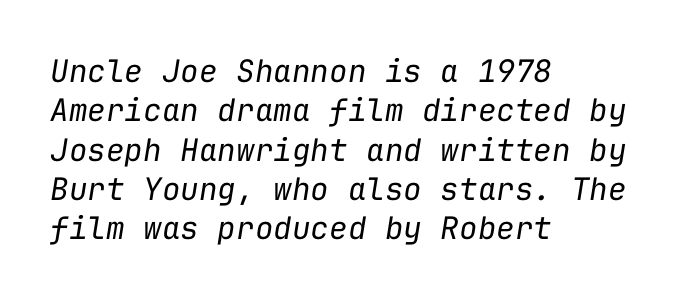
On a weight scale, this lands at 450 or below. Slanted lettering throughout. Caption: standard tracking, unaltered. The vertical gap from one line to the next is medium.
